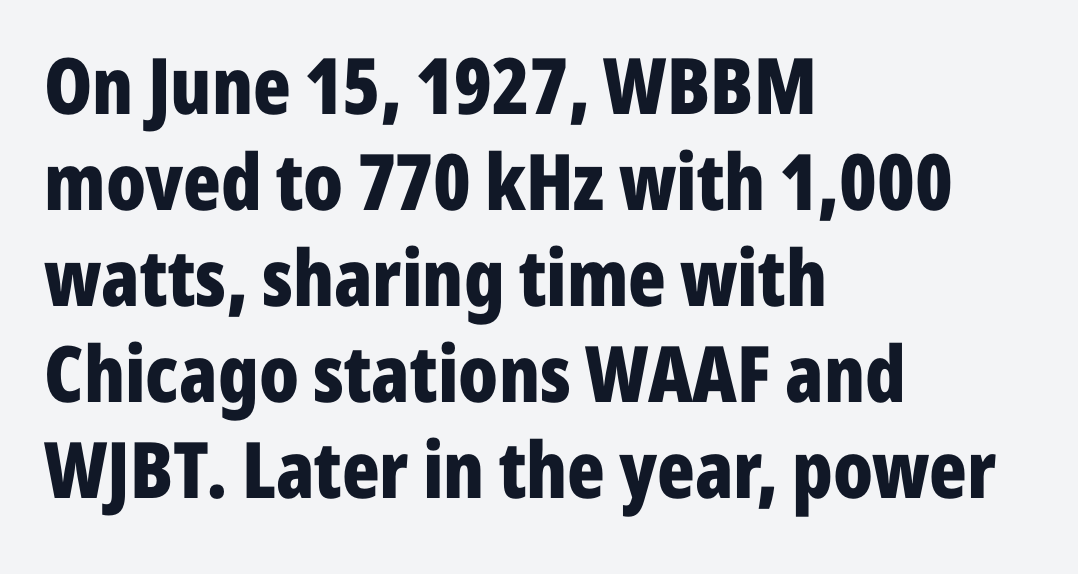
The passage shown is typeset with a sans-serif family. The sample has been set heavy, in full bold. The rendering uses natural spacing where letterforms have individual widths. The letters stand straight up with perfectly vertical stems. Anything drawn beneath the words? Only blank space.
